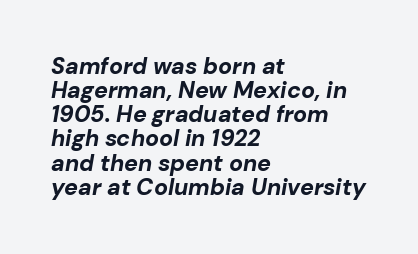
Q: Is the text bold? A: Yes.
Q: Is the text italic (slanted)? A: Yes, it leans right by about 10 degrees.
Q: Is the text underlined? A: No.
Q: How is the paragraph aligned? A: Left-aligned.
Q: Is the spacing between letters normal or unusually wide? A: Normal.
Q: Is the spacing between lines tight, normal or loose? A: Tight.
